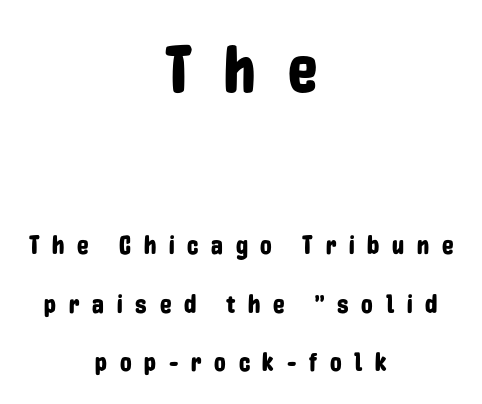
{"serif": "no", "italic": "no", "width": "condensed", "stroke_contrast": "low", "x_height": "medium", "monospaced": "no", "underline": "no", "align": "center", "line_spacing": "loose", "line_spacing_ratio": 2.26, "letter_spacing": "wide", "letter_spacing_em": 0.49, "larger_block": "first", "size_ratio": 2.54, "glyph_px": 66}
